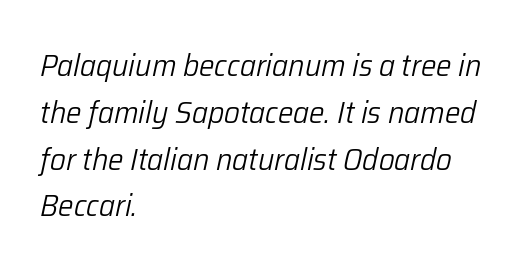
{"italic": "yes", "lean": "right", "slant_degrees": 12, "bold": "no", "weight": "light", "width": "normal", "stroke_contrast": "low", "x_height": "medium", "monospaced": "no", "underline": "no", "align": "left", "line_spacing": "normal", "line_spacing_ratio": 1.51, "letter_spacing": "normal", "letter_spacing_em": 0.0, "glyph_px": 31}
